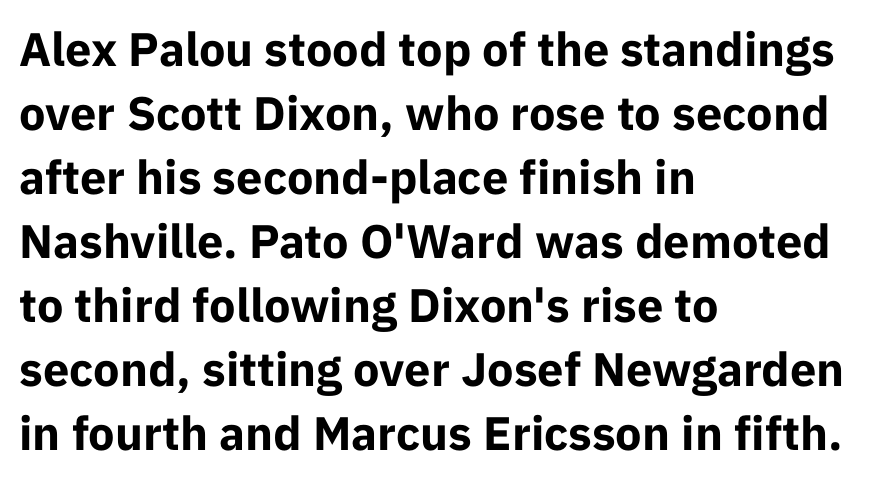
Q: Is the text bold? A: Yes.
Q: Is the text italic (slanted)? A: No, it is upright.
Q: Is the typeface a serif or a sans-serif typeface? A: Sans-serif.
Q: Is the text underlined? A: No.
Q: How is the paragraph aligned? A: Left-aligned.
Q: Is the spacing between letters normal or unusually wide? A: Normal.
Q: Is the spacing between lines tight, normal or loose? A: Normal.
Q: Width (condensed, normal, or wide)? A: Normal.
Q: Stroke contrast? A: Low.
Q: x-height? A: Medium.
Q: Monospaced? A: No.
